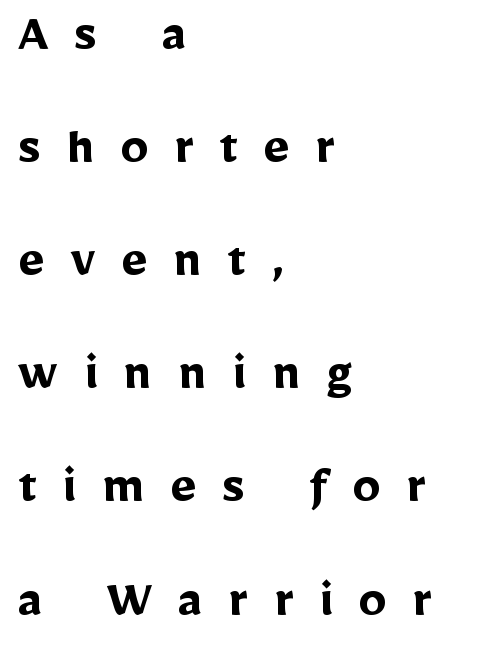
Q: Is the text bold? A: Yes.
Q: Is the text italic (slanted)? A: No, it is upright.
Q: Is the typeface a serif or a sans-serif typeface? A: Sans-serif.
Q: Is the text underlined? A: No.
Q: How is the paragraph aligned? A: Left-aligned.
Q: Is the spacing between letters normal or unusually wide? A: Unusually wide.
Q: Is the spacing between lines tight, normal or loose? A: Loose.
Q: Width (condensed, normal, or wide)? A: Normal.
Q: Stroke contrast? A: Low.
Q: x-height? A: Medium.
Q: Monospaced? A: No.
